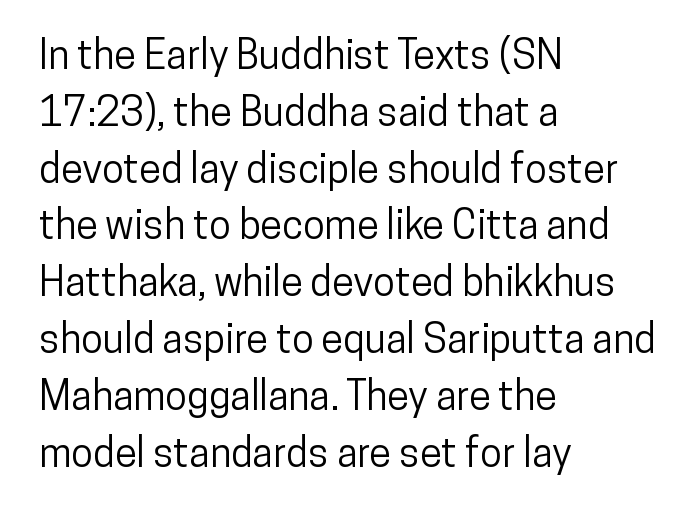
{"serif": "no", "italic": "no", "width": "condensed", "stroke_contrast": "low", "x_height": "medium", "monospaced": "no", "underline": "no", "align": "left", "line_spacing": "normal", "line_spacing_ratio": 1.42, "letter_spacing": "normal", "letter_spacing_em": 0.0, "glyph_px": 40}
